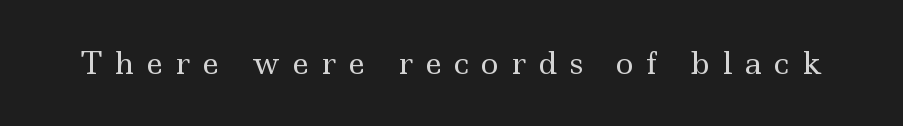
No word sits above an underline. Caption: face not bold, strokes unweighted. Examine the stroke ends and you'll spot serifs. Does extra space separate the letters? Yes, quite a lot of it. Ascenders rise straight up at ninety degrees.
